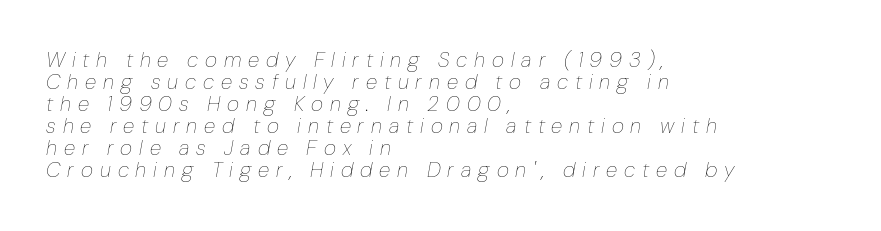
The image shows 21 px text type, italic (leaning right); set left-aligned, tight line spacing (1.05x), unusually wide letter spacing (+0.33 em), not underlined.
